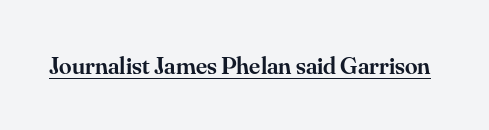
The letters sit at their default tracking, neither squeezed nor spread. On the weight axis this lands at semibold, roughly 600. Somebody hit Ctrl+U on this one — the words are underlined. In terms of posture, this sample is upright.
